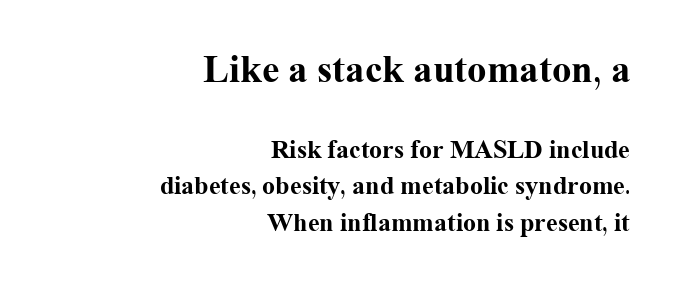
Teacher's note: observe the even right margin — that is flush-right alignment. Does the bottom block carry the larger type? No, the top block does. A typesetter would call this leading conventional body-copy spacing. Font category for this specimen: serif. Ascenders rise straight up at ninety degrees. Bold? Absolutely — the strokes are thick and heavy.
